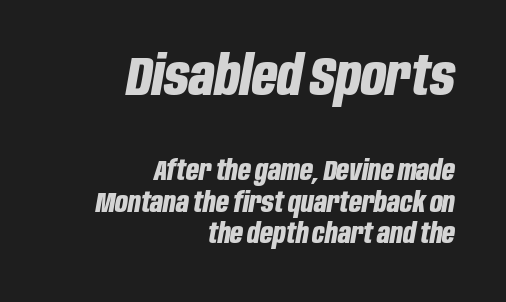
The image shows 55 px bold, condensed type, italic (leaning right); set right-aligned, tight line spacing (1.13x), normal letter spacing, not underlined; the first (top) block is 1.96x larger; low stroke contrast and a large x-height.
